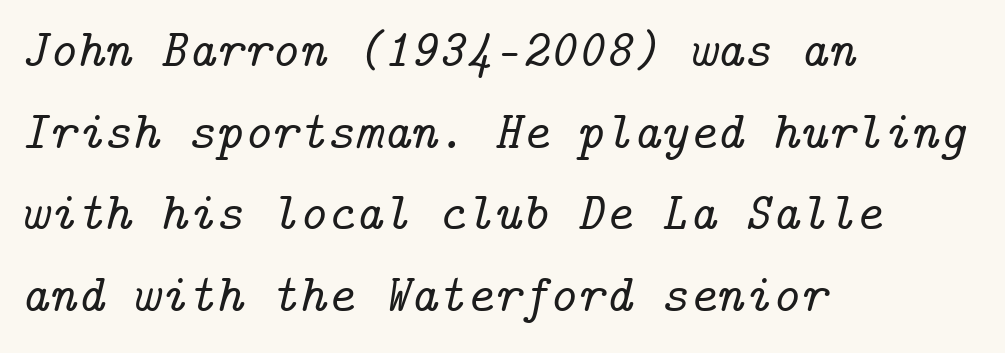
Q: Is the text italic (slanted)? A: Yes, it leans right by about 14 degrees.
Q: Is the typeface a serif or a sans-serif typeface? A: Serif.
Q: Is the text underlined? A: No.
Q: How is the paragraph aligned? A: Left-aligned.
Q: Is the spacing between letters normal or unusually wide? A: Normal.
Q: Is the spacing between lines tight, normal or loose? A: Normal.
Q: Width (condensed, normal, or wide)? A: Normal.
Q: Stroke contrast? A: Low.
Q: x-height? A: Medium.
